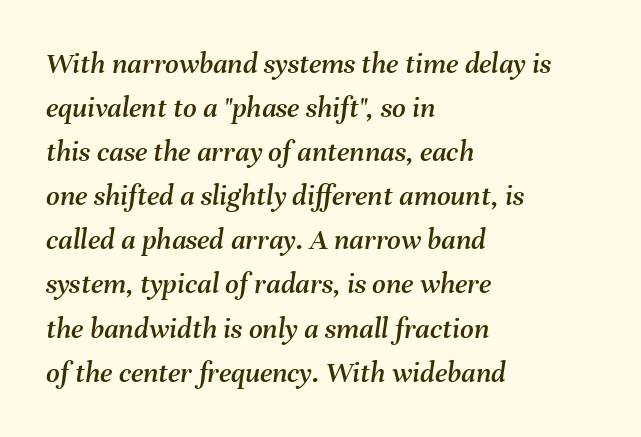
The image shows 30 px text type, italic (leaning right); set left-aligned, normal line spacing (1.47x), normal letter spacing, not underlined; medium stroke contrast and a medium x-height.
